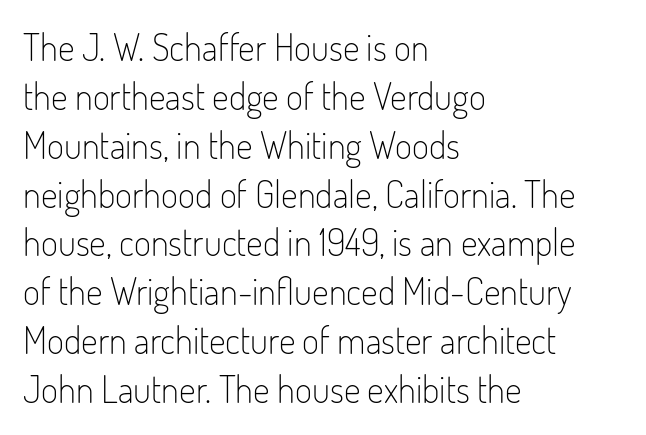
{"serif": "no", "italic": "no", "bold": "no", "weight": "light", "width": "condensed", "stroke_contrast": "low", "x_height": "small", "monospaced": "no", "underline": "no", "align": "left", "line_spacing": "normal", "line_spacing_ratio": 1.32, "letter_spacing": "normal", "letter_spacing_em": 0.0, "glyph_px": 37}
